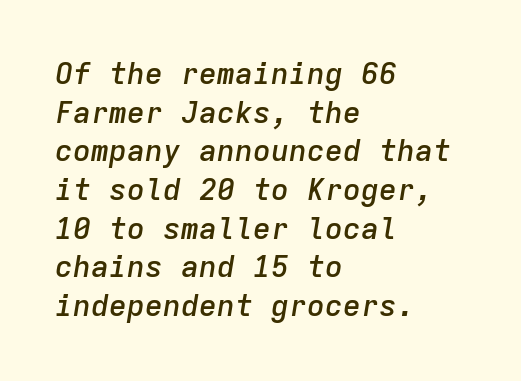
The image shows 30 px semibold type, italic (leaning right), monospaced; set left-aligned, normal line spacing (1.29x), normal letter spacing, not underlined; low stroke contrast and a medium x-height.
